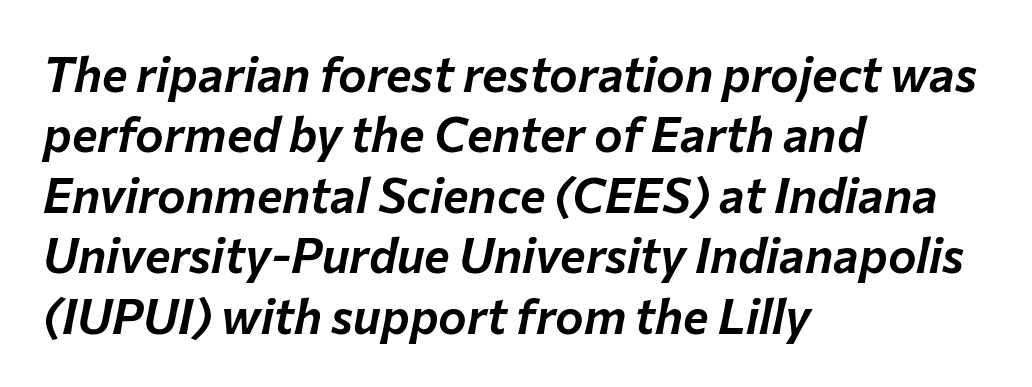
Varying glyph widths throughout — classic text-font behaviour. Leading: standard. Short note: letters normally spaced. There's an unmistakable incline to the writing here. These lines are set flush left with a ragged right edge. Descender tails drop into unmarked territory.
